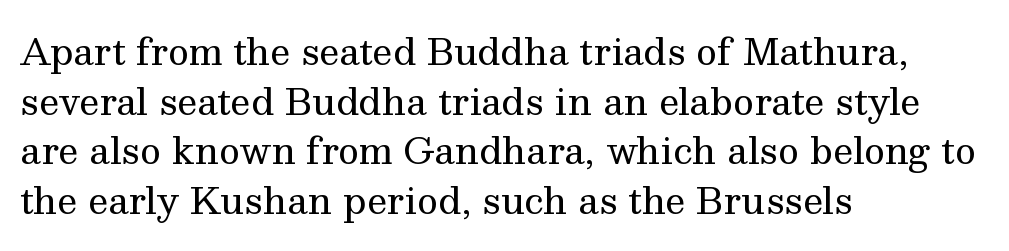
Normally led — the rows are evenly, conventionally spaced. Layout note: lines flush left. Style check: upright. Tracking here is standard; glyphs follow each other at the usual distance. Stems and bowls with no extra thickness — not bold. This sample has the flowing, uneven cadence of proportional lettering.
